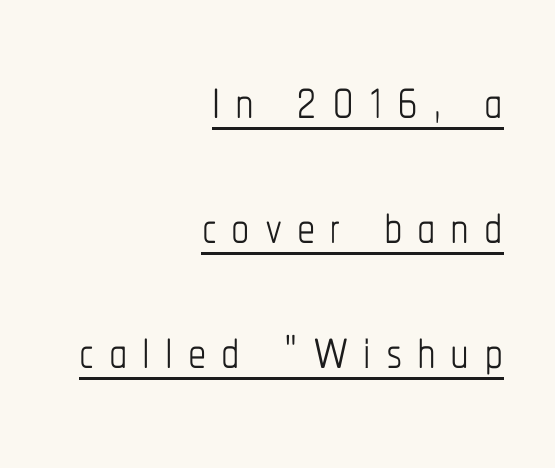
{"italic": "no", "bold": "no", "weight": "thin", "width": "condensed", "stroke_contrast": "low", "x_height": "medium", "monospaced": "no", "underline": "yes", "align": "right", "line_spacing_ratio": 1.71, "letter_spacing": "wide", "letter_spacing_em": 0.2, "glyph_px": 73}
